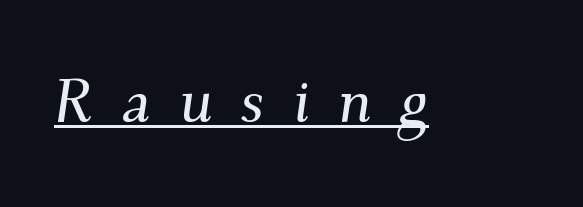
Q: Is the text italic (slanted)? A: Yes, it leans right by about 9 degrees.
Q: Is the typeface a serif or a sans-serif typeface? A: Serif.
Q: Is the text underlined? A: Yes.
Q: Is the spacing between letters normal or unusually wide? A: Unusually wide.
Q: Width (condensed, normal, or wide)? A: Normal.
Q: Stroke contrast? A: Medium.
Q: x-height? A: Small.
Q: Monospaced? A: No.
